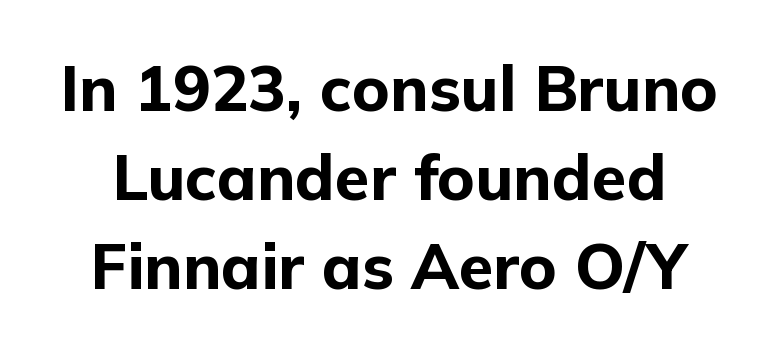
The image shows 63 px bold sans-serif type, upright; set normal line spacing (1.41x), normal letter spacing, not underlined; low stroke contrast and a medium x-height.
